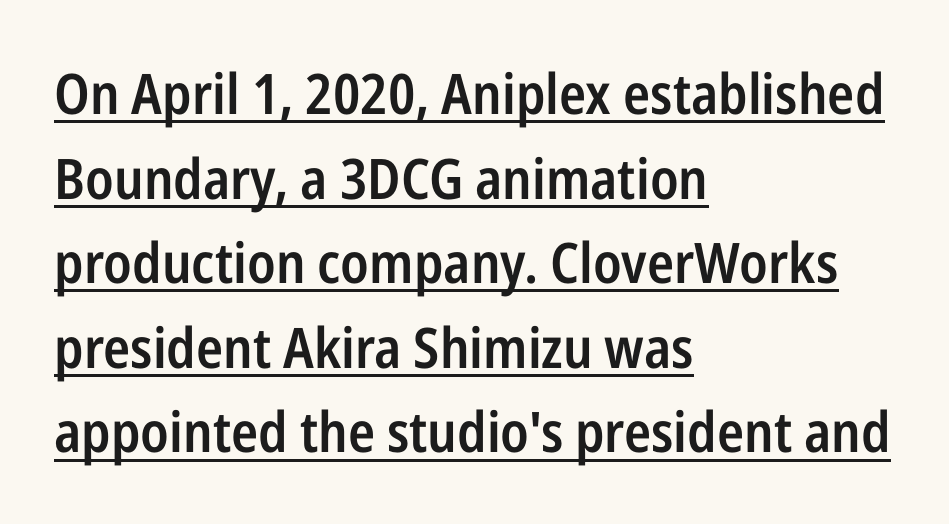
This rendering employs a face without finishing strokes, i.e., a sans-serif. The axis of the letterforms is exactly vertical. Typeset ragged right — the left edge is the straight one. Honestly, the underline is the first thing you notice here. The face used here is a semibold: visibly heavier than regular, lighter than bold.
